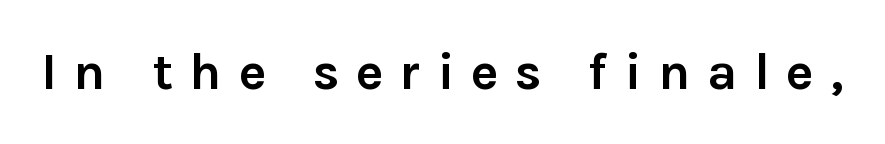
This sample uses an upright cut, with every glyph sitting square on the baseline. This is sans-serif lettering, the kind often seen on screens and signage. The face used here is proportionally spaced, like ordinary book or web type. Substantial extra tracking has been applied to these lines. Strong, thick strokes mark this as bold type. Bare-footed words on every line.
